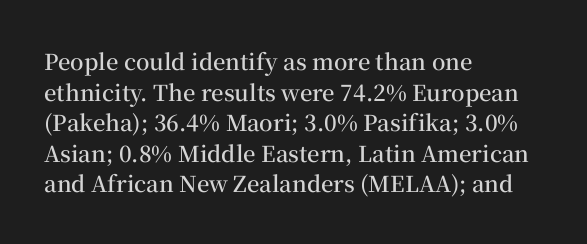
Q: Is the text bold? A: Semi-bold.
Q: Is the text italic (slanted)? A: No, it is upright.
Q: Is the text underlined? A: No.
Q: How is the paragraph aligned? A: Left-aligned.
Q: Is the spacing between letters normal or unusually wide? A: Normal.
Q: Is the spacing between lines tight, normal or loose? A: Normal.
